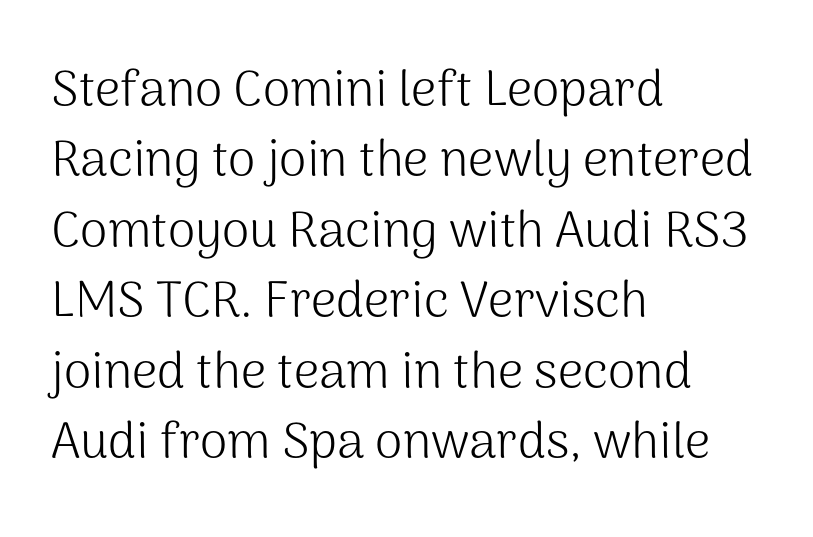
Spacing verdict: proportional, widths tailored to each character. Is the type heavy? It reads as light-to-regular instead. These lines are set flush left with a ragged right edge. Evenly set lines give the paragraph a standard silhouette.
